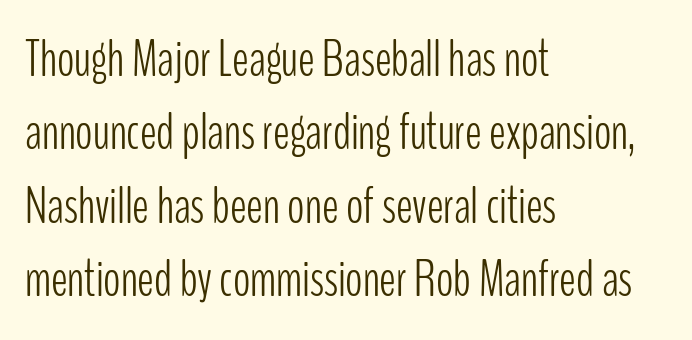
Q: Is the text bold? A: No.
Q: Is the text italic (slanted)? A: No, it is upright.
Q: Is the typeface a serif or a sans-serif typeface? A: Sans-serif.
Q: Is the text underlined? A: No.
Q: How is the paragraph aligned? A: Left-aligned.
Q: Is the spacing between letters normal or unusually wide? A: Normal.
Q: Is the spacing between lines tight, normal or loose? A: Normal.
Q: Width (condensed, normal, or wide)? A: Condensed.
Q: Stroke contrast? A: Low.
Q: x-height? A: Medium.
Q: Monospaced? A: No.
